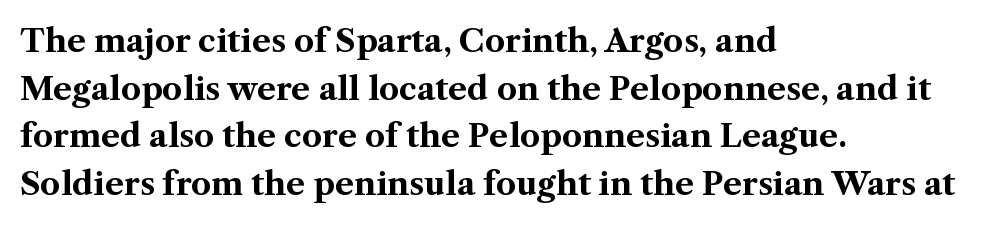
{"serif": "yes", "italic": "no", "bold": "yes", "weight": "bold", "width": "normal", "stroke_contrast": "medium", "x_height": "medium", "monospaced": "no", "underline": "no", "align": "left", "line_spacing": "normal", "line_spacing_ratio": 1.49, "letter_spacing": "normal", "letter_spacing_em": 0.0, "glyph_px": 32}
